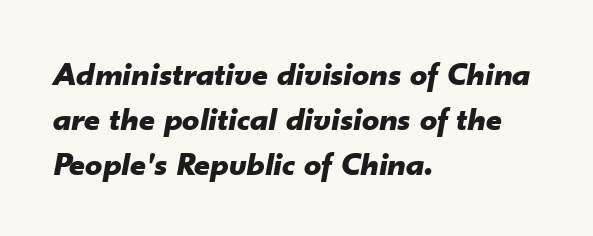
{"italic": "yes", "lean": "right", "slant_degrees": 10, "bold": "yes", "weight": "bold", "width": "normal", "stroke_contrast": "low", "x_height": "small", "monospaced": "no", "underline": "no", "align": "left", "line_spacing": "normal", "line_spacing_ratio": 1.32, "letter_spacing": "normal", "letter_spacing_em": 0.0, "glyph_px": 34}
